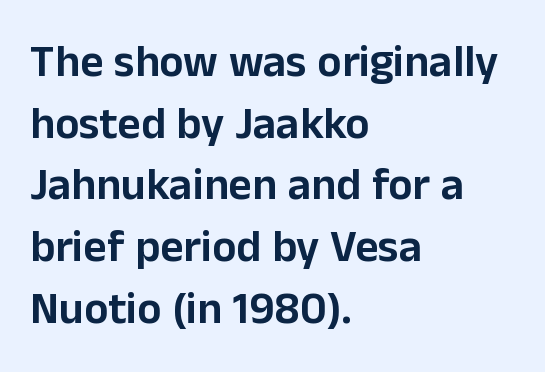
The image shows 45 px sans-serif type, upright; set left-aligned, normal line spacing (1.37x), normal letter spacing, not underlined; low stroke contrast and a medium x-height.
